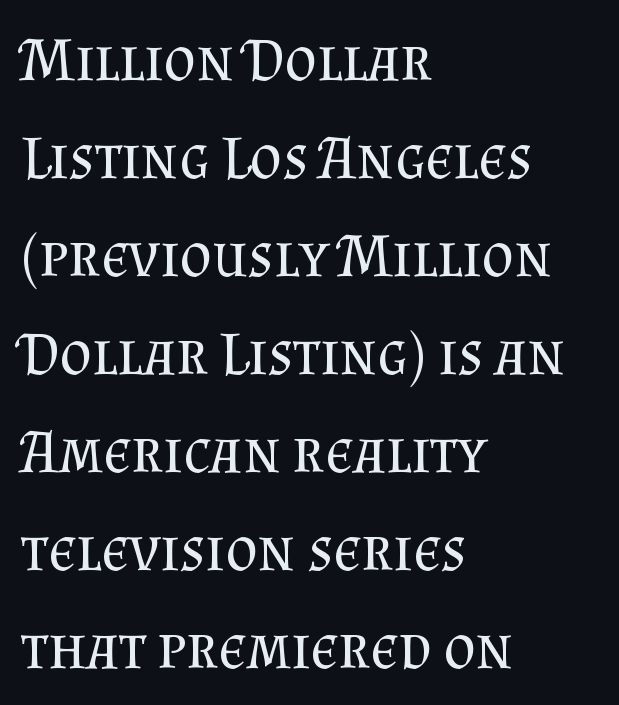
The image shows 62 px regular-weight serif type, upright; set left-aligned, normal line spacing (1.58x), normal letter spacing, not underlined; medium stroke contrast and a small x-height.
